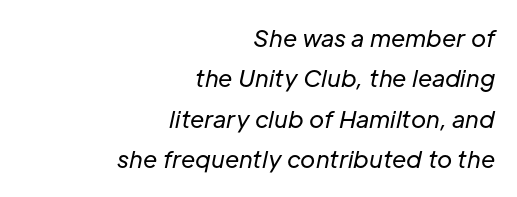
Q: Is the text bold? A: No.
Q: Is the text italic (slanted)? A: Yes, it leans right by about 12 degrees.
Q: Is the text underlined? A: No.
Q: How is the paragraph aligned? A: Right-aligned.
Q: Is the spacing between letters normal or unusually wide? A: Normal.
